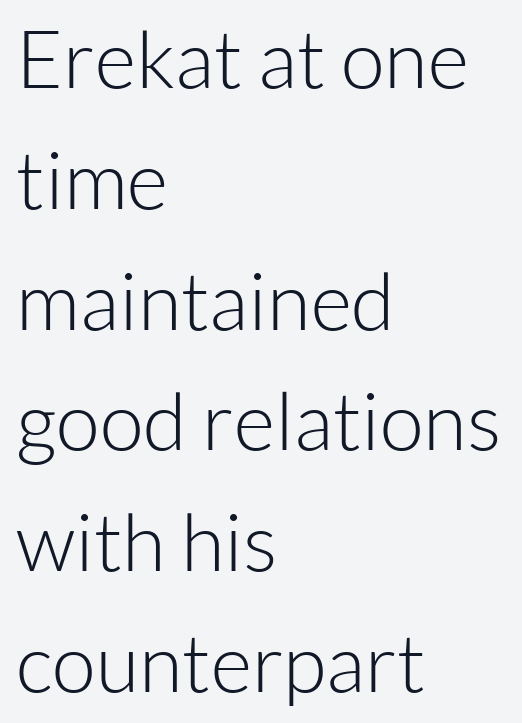
A normal amount of white space separates one row of letters from the next. A typesetter would call this proportional, since set widths differ per character. These lines are composed in type without serifs. The words here are not underlined.
